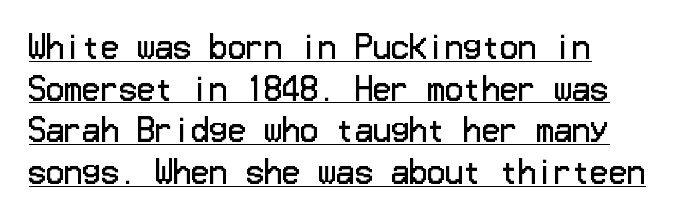
Q: Is the text bold? A: No.
Q: Is the text italic (slanted)? A: No, it is upright.
Q: Is the typeface a serif or a sans-serif typeface? A: Sans-serif.
Q: Is the text underlined? A: Yes.
Q: How is the paragraph aligned? A: Left-aligned.
Q: Is the spacing between letters normal or unusually wide? A: Normal.
Q: Is the spacing between lines tight, normal or loose? A: Normal.
Q: Width (condensed, normal, or wide)? A: Normal.
Q: Stroke contrast? A: Low.
Q: x-height? A: Medium.
